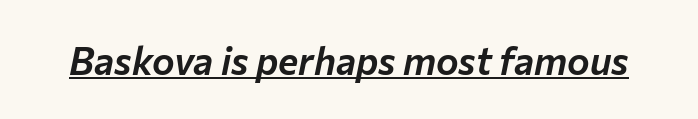
Note the varied advance widths — an 'i' is clearly narrower than an 'm'. These lines were composed using italics. Looks like someone drew a line under every word here. Glyph-to-glyph distance matches everyday printed text.
